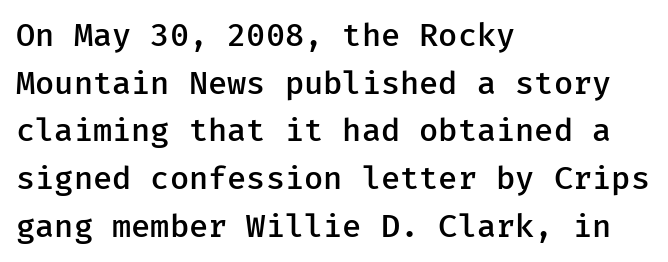
The image shows 32 px semibold sans-serif type, upright; set left-aligned, normal line spacing (1.49x), normal letter spacing, not underlined; low stroke contrast and a medium x-height.
